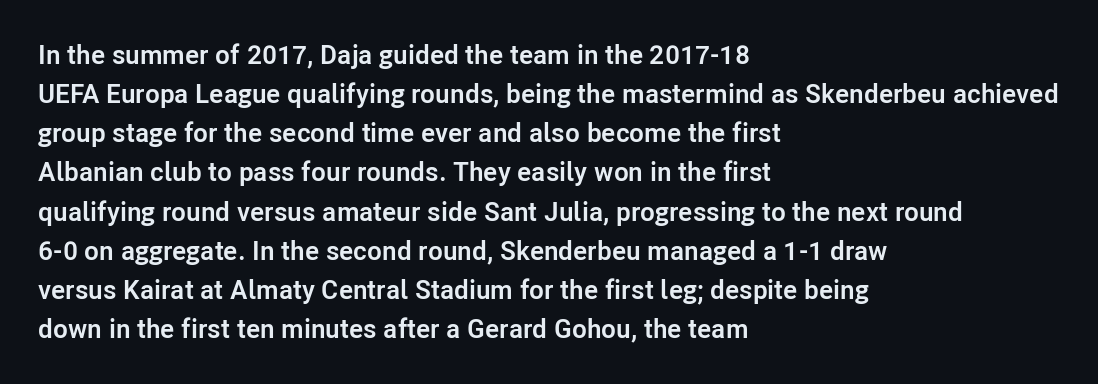
{"italic": "no", "bold": "yes", "underline": "no", "align": "left", "line_spacing": "normal", "line_spacing_ratio": 1.45, "letter_spacing": "normal", "letter_spacing_em": 0.0, "glyph_px": 27}
